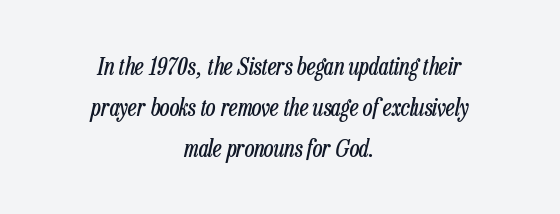
Nobody drew a line under any word here. The rendering keeps characters at their native spacing. The specimen reads as italic at a glance. Horizontally, the lines are justified to the midpoint only.
